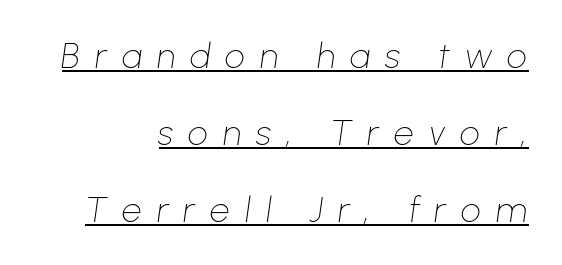
{"italic": "yes", "lean": "right", "slant_degrees": 8, "bold": "no", "weight": "thin", "width": "normal", "stroke_contrast": "low", "x_height": "medium", "monospaced": "no", "underline": "yes", "align": "right", "line_spacing": "loose", "line_spacing_ratio": 2.2, "letter_spacing": "wide", "letter_spacing_em": 0.43, "glyph_px": 35}
